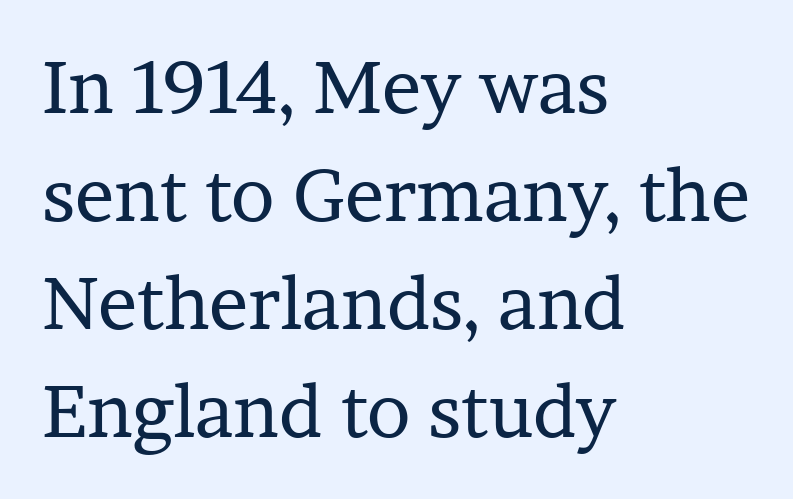
The image shows 73 px regular-weight serif type, upright; set left-aligned, normal line spacing (1.48x), normal letter spacing, not underlined; low stroke contrast and a medium x-height.
